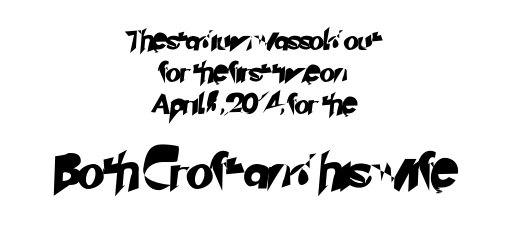
{"serif": "no", "width": "normal", "stroke_contrast": "low", "x_height": "small", "monospaced": "no", "underline": "no", "align": "center", "line_spacing": "normal", "line_spacing_ratio": 1.61, "letter_spacing": "normal", "letter_spacing_em": 0.0, "larger_block": "second", "size_ratio": 1.75, "glyph_px": 35}
